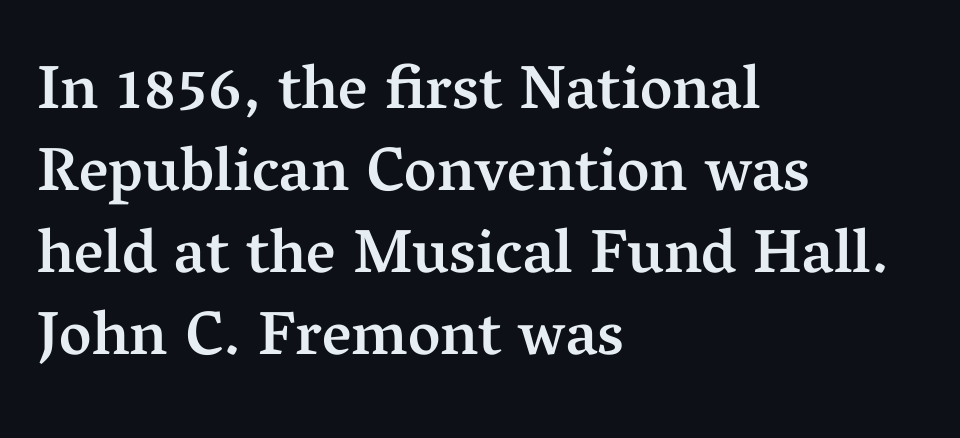
{"serif": "yes", "italic": "no", "bold": "semi", "weight": "semibold", "width": "normal", "stroke_contrast": "medium", "x_height": "medium", "monospaced": "no", "underline": "no", "align": "left", "line_spacing": "normal", "line_spacing_ratio": 1.32, "letter_spacing": "normal", "letter_spacing_em": 0.0, "glyph_px": 62}
